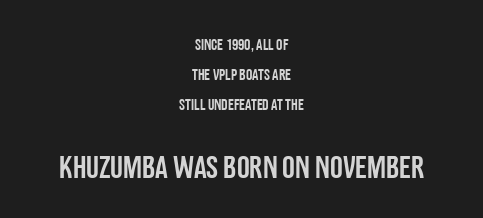
The image shows 32 px condensed sans-serif type, upright; set centered, line spacing 1.89x, normal letter spacing, not underlined; the second (bottom) block is 2.0x larger; low stroke contrast and a large x-height.
